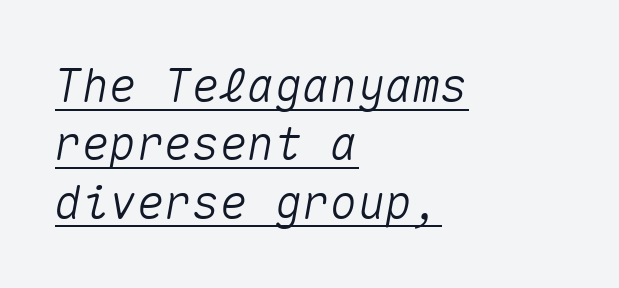
{"italic": "yes", "lean": "right", "slant_degrees": 10, "width": "normal", "stroke_contrast": "medium", "x_height": "medium", "monospaced": "yes", "underline": "yes", "align": "left", "line_spacing": "normal", "line_spacing_ratio": 1.27, "letter_spacing": "normal", "letter_spacing_em": 0.0, "glyph_px": 46}
